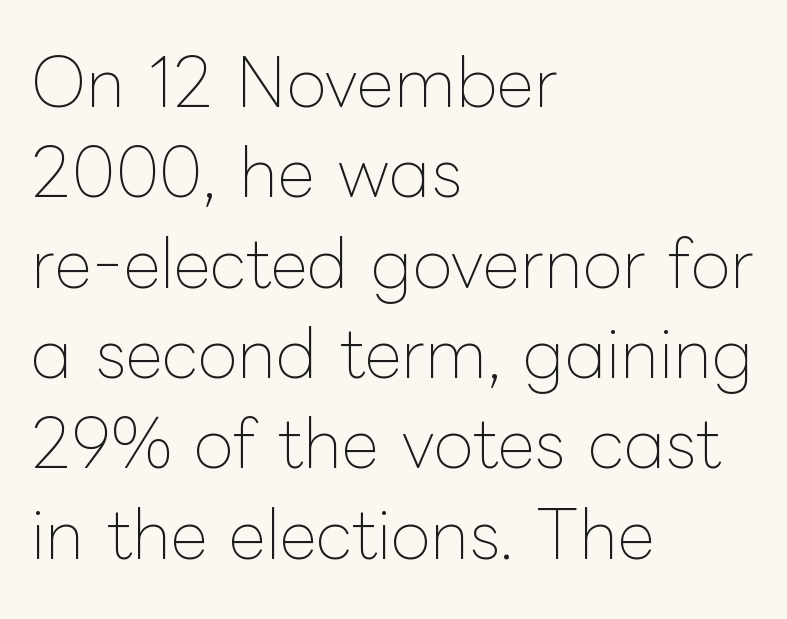
Glyph-to-glyph distance matches everyday printed text. The string is rendered with underlining switched off. The face used here is proportionally spaced, like ordinary book or web type. Vertically, the passage feels balanced, rows spaced as you'd expect.
